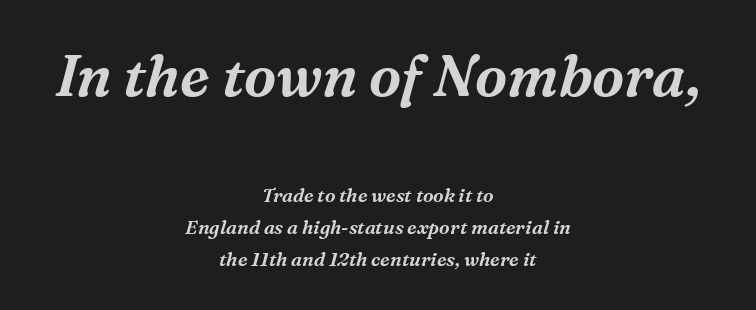
The image shows 58 px serif type, italic (leaning right); set centered, normal line spacing (1.68x), normal letter spacing, not underlined; the first (top) block is 3.05x larger; medium stroke contrast and a medium x-height.
